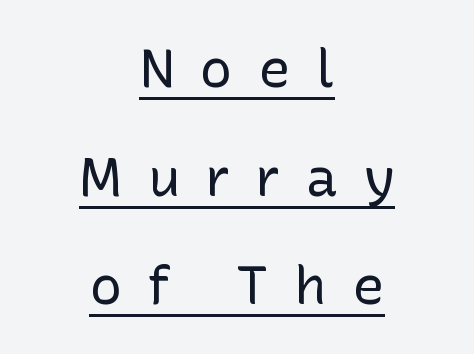
The image shows 54 px regular-weight sans-serif type, upright; set centered, loose line spacing (2.01x), unusually wide letter spacing (+0.47 em), underlined; low stroke contrast and a medium x-height.
